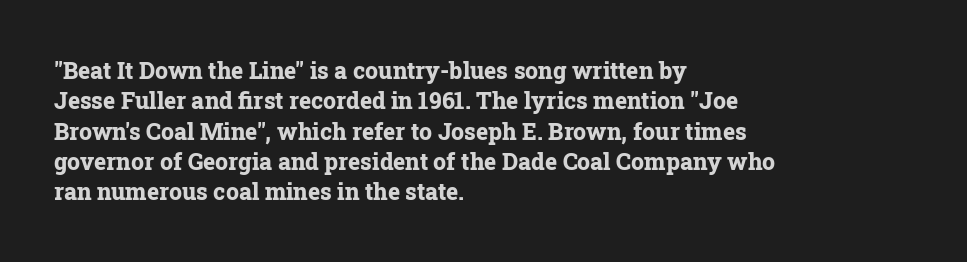
Each word holds together tightly as a unit, with standard inter-letter gaps. Typeset ragged right — the left edge is the straight one. Has an underline been added? It has not. The passage shown stacks its lines at a standard gap. A typesetter would mark this as roman, not italic. The passage shown is emphatically bold.
